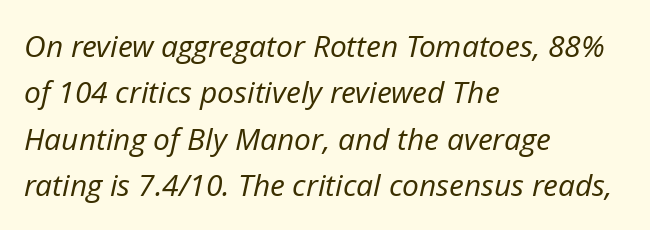
{"italic": "yes", "lean": "right", "slant_degrees": 12, "bold": "no", "weight": "regular", "width": "normal", "stroke_contrast": "low", "x_height": "medium", "monospaced": "no", "underline": "no", "align": "left", "line_spacing": "normal", "line_spacing_ratio": 1.55, "letter_spacing": "normal", "letter_spacing_em": 0.0, "glyph_px": 30}
